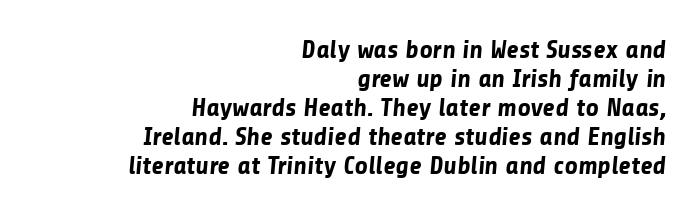
Q: Is the text bold? A: Yes.
Q: Is the text underlined? A: No.
Q: How is the paragraph aligned? A: Right-aligned.
Q: Is the spacing between letters normal or unusually wide? A: Normal.
Q: Is the spacing between lines tight, normal or loose? A: Tight.
